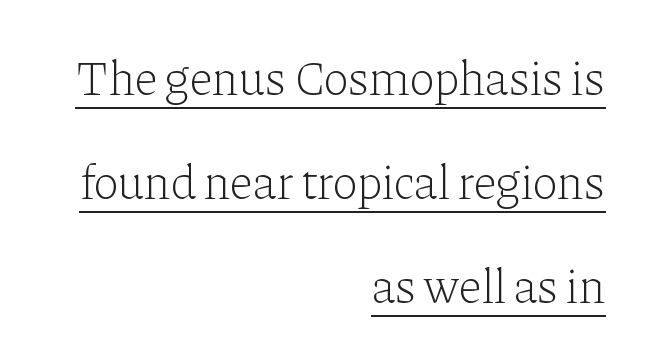
The image shows 48 px light serif type, upright; set right-aligned, loose line spacing (2.17x), normal letter spacing, underlined; low stroke contrast and a medium x-height.
